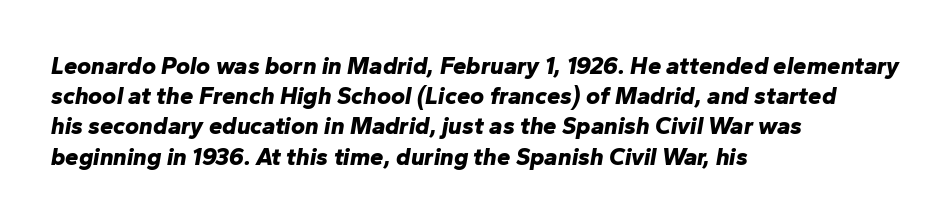
{"italic": "yes", "lean": "right", "slant_degrees": 10, "bold": "yes", "underline": "no", "align": "left", "line_spacing": "normal", "line_spacing_ratio": 1.26, "letter_spacing": "normal", "letter_spacing_em": 0.0, "glyph_px": 24}
